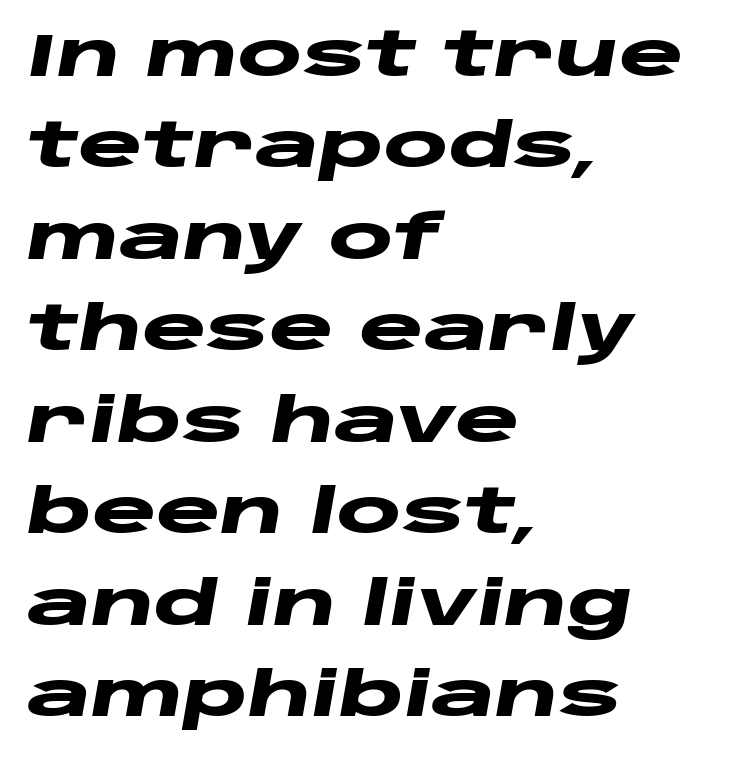
Bold? Absolutely — the strokes are thick and heavy. Slant detected: the letters are inclined. A bare baseline throughout the passage. Character widths vary here, with narrow letters taking less room than wide ones.
